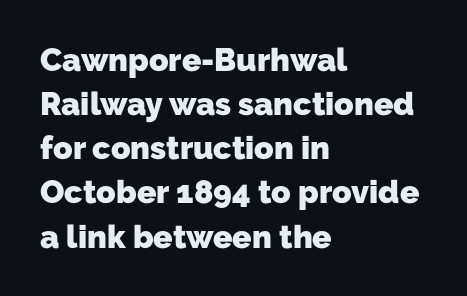
Q: Is the text bold? A: Yes.
Q: Is the typeface a serif or a sans-serif typeface? A: Sans-serif.
Q: Is the text underlined? A: No.
Q: How is the paragraph aligned? A: Left-aligned.
Q: Is the spacing between letters normal or unusually wide? A: Normal.
Q: Is the spacing between lines tight, normal or loose? A: Normal.
Q: Width (condensed, normal, or wide)? A: Normal.
Q: Stroke contrast? A: Low.
Q: x-height? A: Medium.
Q: Monospaced? A: No.
